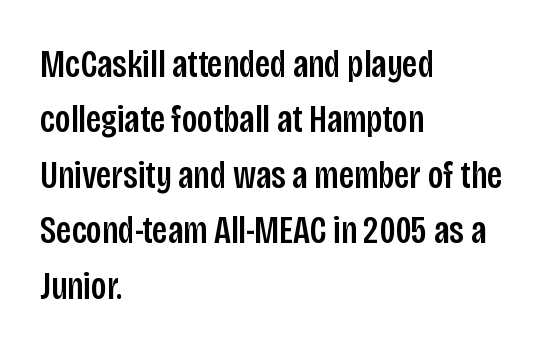
{"serif": "no", "italic": "no", "width": "condensed", "stroke_contrast": "low", "x_height": "large", "monospaced": "no", "underline": "no", "align": "left", "line_spacing": "normal", "line_spacing_ratio": 1.42, "letter_spacing": "normal", "letter_spacing_em": 0.0, "glyph_px": 39}
